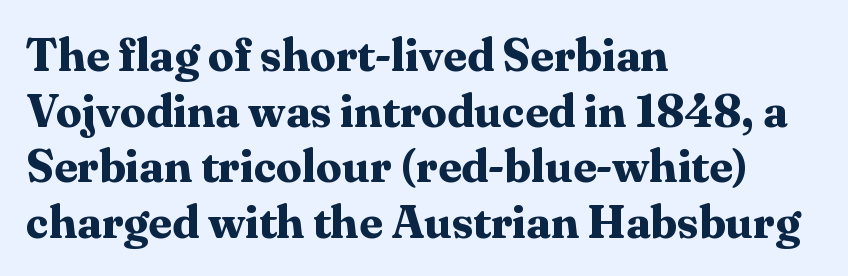
Q: Is the text bold? A: Yes.
Q: Is the text italic (slanted)? A: No, it is upright.
Q: Is the typeface a serif or a sans-serif typeface? A: Serif.
Q: Is the text underlined? A: No.
Q: How is the paragraph aligned? A: Left-aligned.
Q: Is the spacing between letters normal or unusually wide? A: Normal.
Q: Width (condensed, normal, or wide)? A: Normal.
Q: Stroke contrast? A: Medium.
Q: x-height? A: Medium.
Q: Monospaced? A: No.
